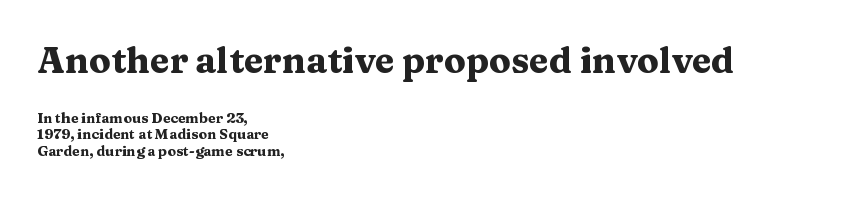
The string is rendered with underlining switched off. Of the two passages, the one on top uses the larger point size. A typesetter would mark this as roman, not italic. Character widths vary here, with narrow letters taking less room than wide ones. The strokes are fattened all the way to bold.
